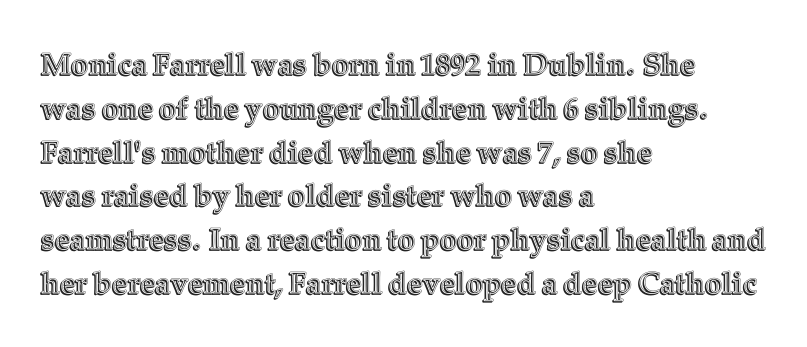
Compared with typical body copy, the letter spacing here is the same. The setting favours the left margin, as ordinary paragraphs usually do. Leading matches the norm, producing a regular column. Descenders hang freely into open space. This sample has the flowing, uneven cadence of proportional lettering.
